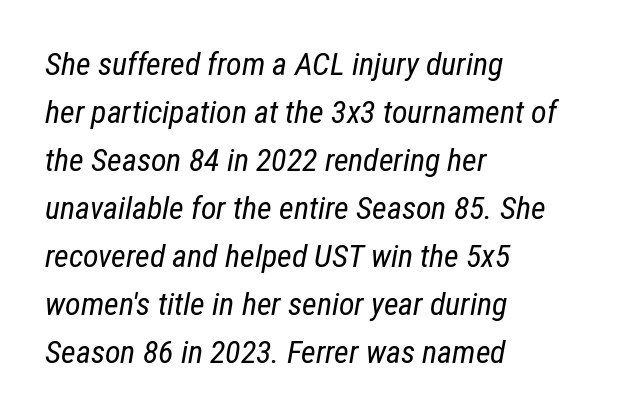
Horizontal bands of white between lines are of average thickness. Alignment: flush left. Is the letter spacing exaggerated? No — it looks like the ordinary default. Looks like regular typesetting: each glyph gets only the width it needs. Style check: oblique. No word sits above an underline.
